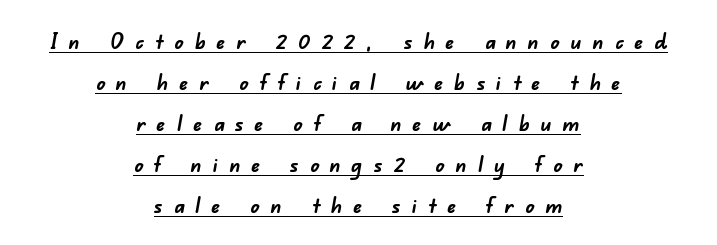
The image shows 22 px bold type; set centered, line spacing 1.86x, unusually wide letter spacing (+0.5 em), underlined.
